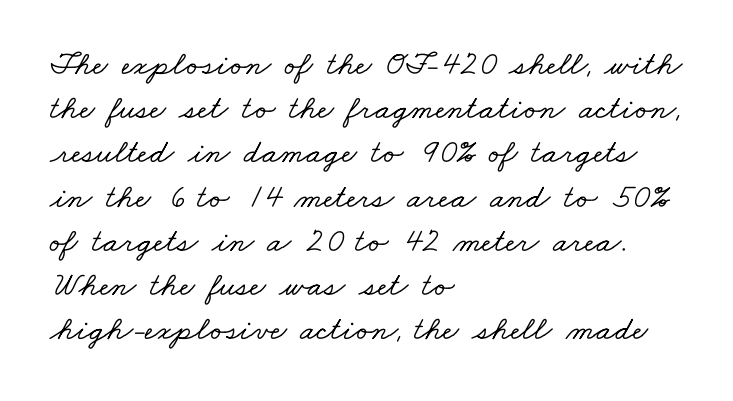
Q: Is the typeface a serif or a sans-serif typeface? A: Serif.
Q: Is the text underlined? A: No.
Q: How is the paragraph aligned? A: Left-aligned.
Q: Is the spacing between letters normal or unusually wide? A: Normal.
Q: Is the spacing between lines tight, normal or loose? A: Normal.
Q: Width (condensed, normal, or wide)? A: Wide.
Q: Stroke contrast? A: Low.
Q: x-height? A: Small.
Q: Monospaced? A: No.
